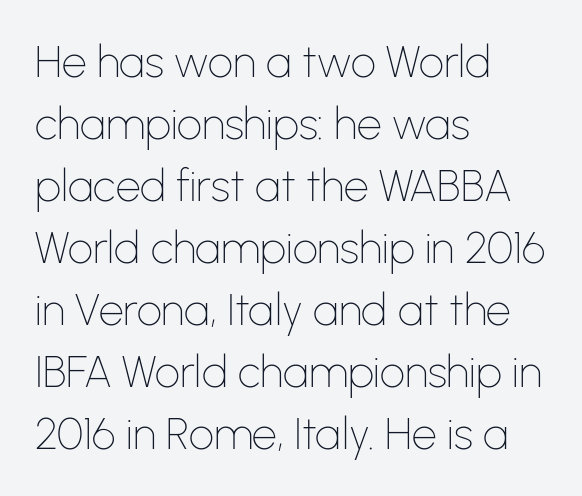
Where is the straight margin? On the left. The designer left line spacing at the default. Ascenders rise straight up at ninety degrees. The letters look calm and open, with moderate or lighter stems.
